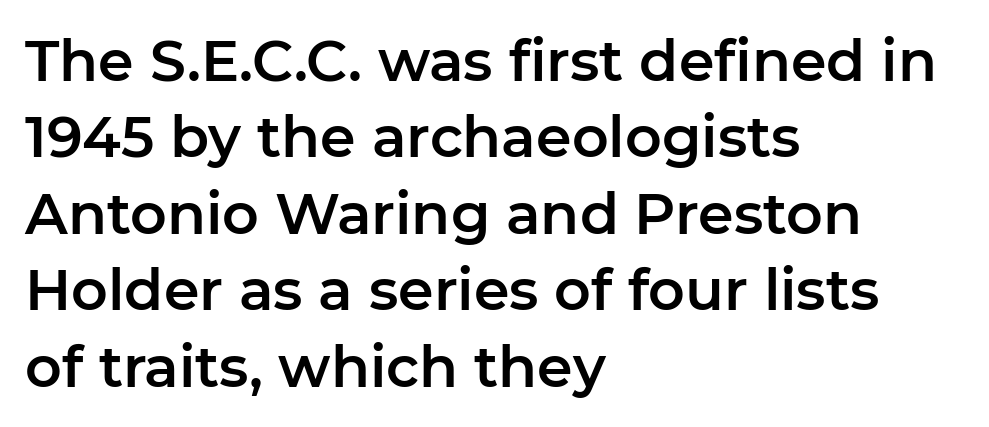
Check under the words: just untouched page. The font family rendered here belongs to the sans-serif group. These lines were composed using upright roman letters. The paragraph has a hard left edge and a soft right edge.
